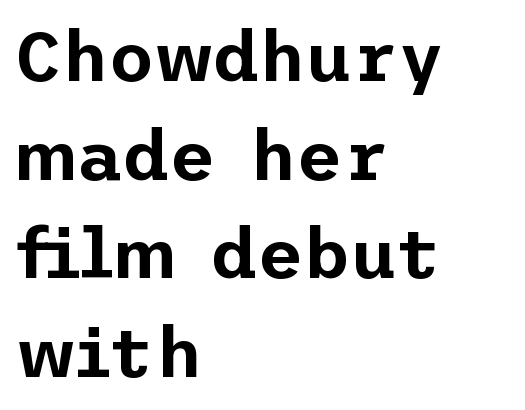
The image shows 71 px sans-serif type, upright; set left-aligned, normal line spacing (1.39x), normal letter spacing, not underlined; low stroke contrast and a medium x-height.
